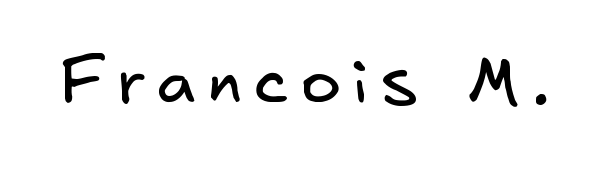
Q: Is the text bold? A: No.
Q: Is the typeface a serif or a sans-serif typeface? A: Sans-serif.
Q: Is the text underlined? A: No.
Q: Width (condensed, normal, or wide)? A: Normal.
Q: Stroke contrast? A: Low.
Q: x-height? A: Small.
